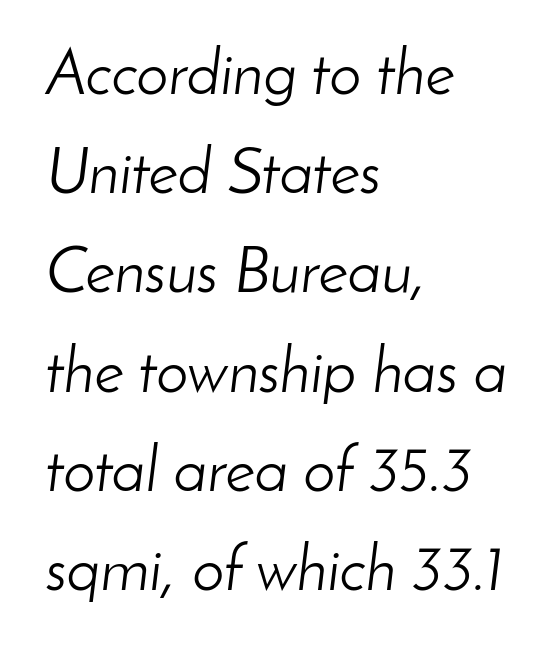
The image shows 64 px light type, italic (leaning right); set left-aligned, normal line spacing (1.55x), normal letter spacing, not underlined; low stroke contrast and a small x-height.
